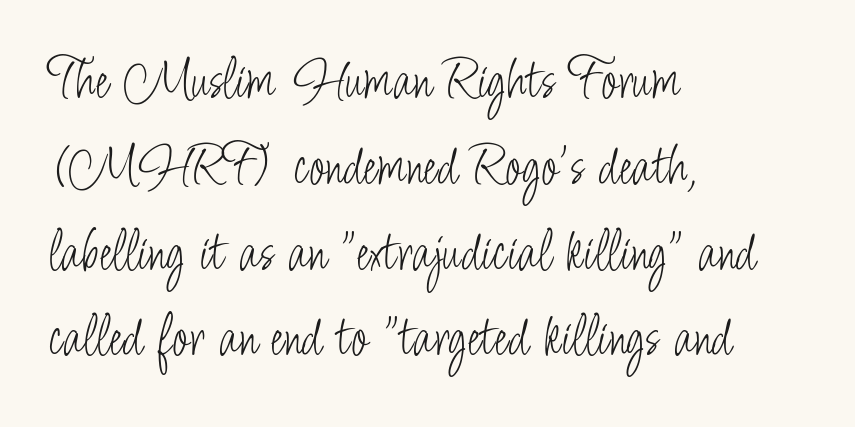
Q: Is the text bold? A: No.
Q: Is the text italic (slanted)? A: Yes.
Q: Is the typeface a serif or a sans-serif typeface? A: Sans-serif.
Q: Is the text underlined? A: No.
Q: How is the paragraph aligned? A: Left-aligned.
Q: Is the spacing between letters normal or unusually wide? A: Normal.
Q: Is the spacing between lines tight, normal or loose? A: Normal.
Q: Width (condensed, normal, or wide)? A: Condensed.
Q: Stroke contrast? A: Low.
Q: x-height? A: Small.
Q: Monospaced? A: No.
